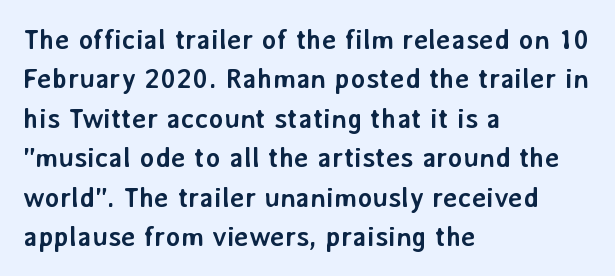
Q: Is the text bold? A: Yes.
Q: Is the text italic (slanted)? A: No, it is upright.
Q: Is the typeface a serif or a sans-serif typeface? A: Sans-serif.
Q: Is the text underlined? A: No.
Q: How is the paragraph aligned? A: Left-aligned.
Q: Is the spacing between letters normal or unusually wide? A: Normal.
Q: Is the spacing between lines tight, normal or loose? A: Normal.
Q: Width (condensed, normal, or wide)? A: Normal.
Q: Stroke contrast? A: Low.
Q: x-height? A: Medium.
Q: Monospaced? A: No.
